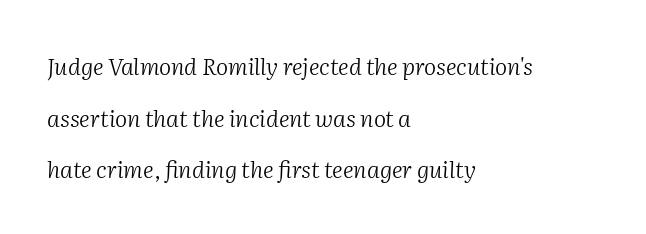
The face looks like a standard text weight, possibly lighter. Here the glyphs are tracked normally, forming tight word shapes. The designer dialed line spacing up above the default. Would a proofreader flag this as italicized? Yes.
